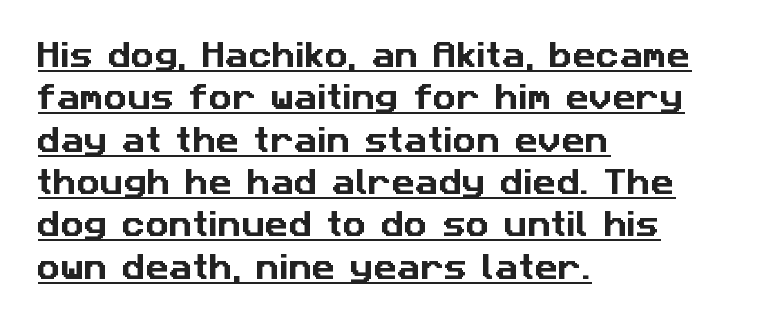
This rendering features underlined lettering. This block has exactly the height ordinary leading produces. Each line starts at the same left margin while the right side varies. The rendering keeps characters at their native spacing. The letters carry no serifs — their stems end cleanly without finishing strokes. Here the designer chose a conventional face with non-uniform glyph widths.
